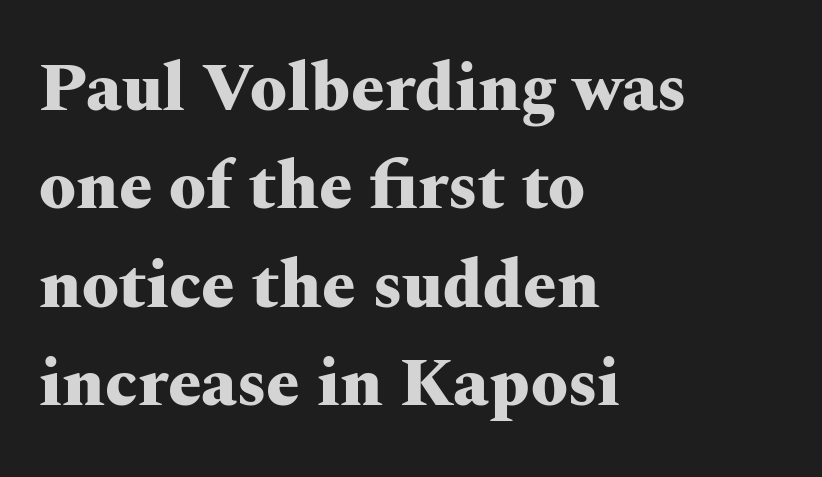
The image shows 67 px heavy, wide serif type, upright; set left-aligned, normal line spacing (1.47x), normal letter spacing, not underlined; medium stroke contrast and a medium x-height.
